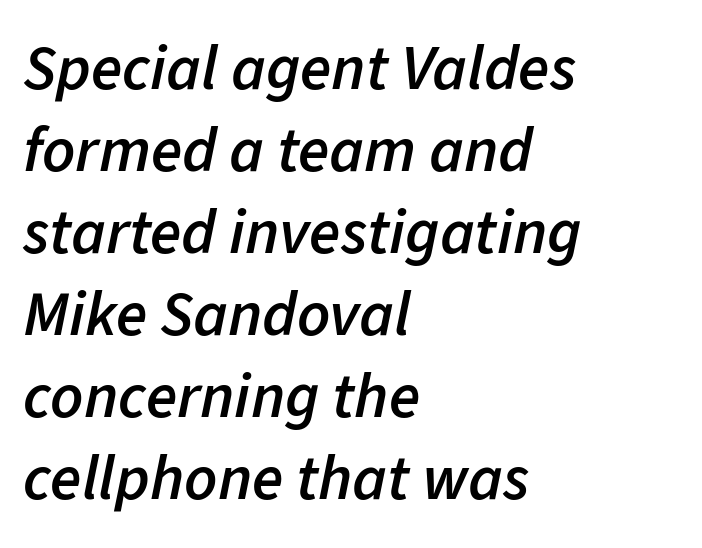
The image shows 64 px semibold type, italic (leaning right); set left-aligned, normal line spacing (1.28x), normal letter spacing, not underlined; low stroke contrast and a medium x-height.
